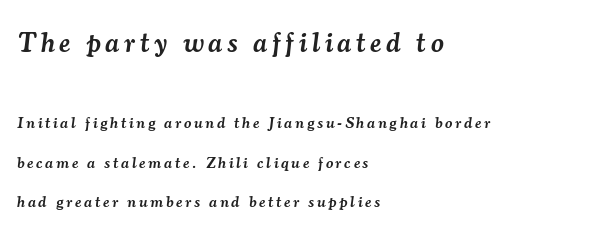
Does the type have serifs? Yes, each stem ends in a small foot. Typesetter's note — upper block bumped up in size, lower block left smaller. These lines were composed using italics. These lines are rendered in a variable-pitch font.
